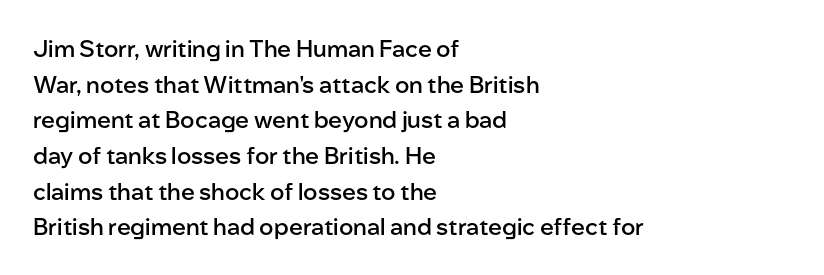
{"italic": "no", "bold": "semi", "underline": "no", "align": "left", "line_spacing": "normal", "line_spacing_ratio": 1.55, "letter_spacing": "normal", "letter_spacing_em": 0.0, "glyph_px": 23}
